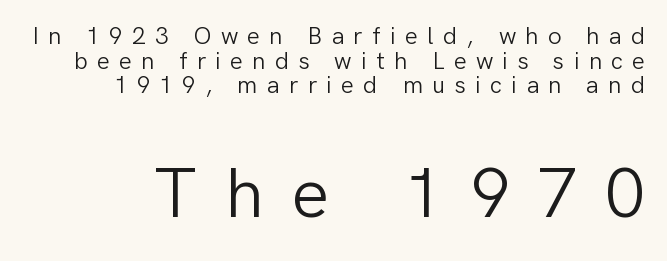
{"serif": "no", "italic": "no", "bold": "no", "weight": "light", "width": "normal", "stroke_contrast": "low", "x_height": "medium", "monospaced": "no", "underline": "no", "line_spacing": "tight", "line_spacing_ratio": 1.03, "letter_spacing": "wide", "letter_spacing_em": 0.39, "larger_block": "second", "size_ratio": 2.96, "glyph_px": 71}
